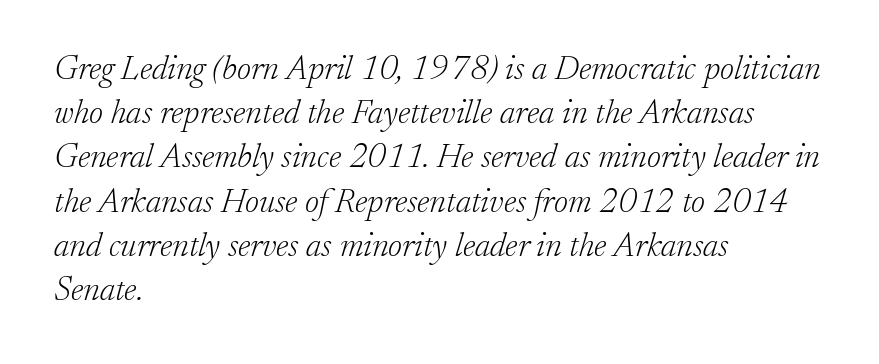
{"serif": "yes", "italic": "yes", "lean": "right", "slant_degrees": 17, "bold": "no", "weight": "light", "width": "normal", "stroke_contrast": "low", "x_height": "small", "monospaced": "no", "underline": "no", "align": "left", "line_spacing": "normal", "line_spacing_ratio": 1.3, "letter_spacing": "normal", "letter_spacing_em": 0.0, "glyph_px": 34}
